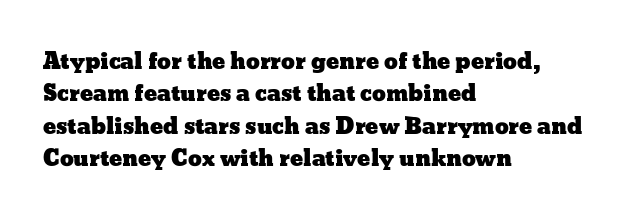
Q: Is the text italic (slanted)? A: No, it is upright.
Q: Is the text underlined? A: No.
Q: How is the paragraph aligned? A: Left-aligned.
Q: Is the spacing between letters normal or unusually wide? A: Normal.
Q: Is the spacing between lines tight, normal or loose? A: Normal.
